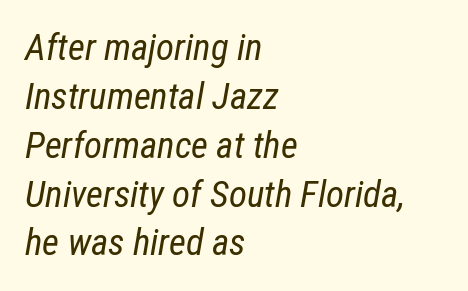
The image shows 37 px regular-weight, condensed type, italic (leaning right); set left-aligned, normal line spacing (1.32x), normal letter spacing, not underlined; low stroke contrast and a medium x-height.
